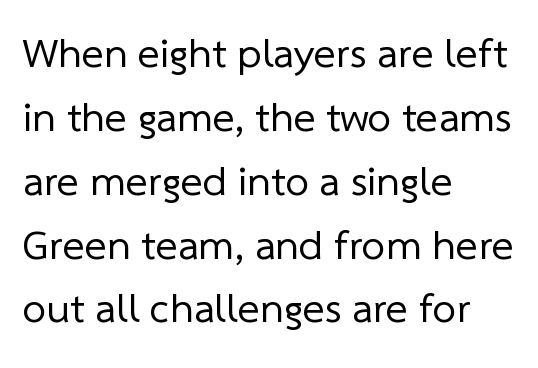
{"serif": "no", "bold": "no", "weight": "regular", "width": "normal", "stroke_contrast": "low", "x_height": "medium", "monospaced": "no", "underline": "no", "align": "left", "line_spacing": "normal", "line_spacing_ratio": 1.52, "letter_spacing": "normal", "letter_spacing_em": 0.0, "glyph_px": 42}
